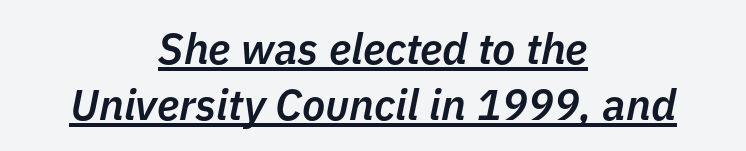
Q: Is the text bold? A: Semi-bold.
Q: Is the text italic (slanted)? A: Yes, it leans right by about 11 degrees.
Q: Is the text underlined? A: Yes.
Q: How is the paragraph aligned? A: Centered.
Q: Is the spacing between letters normal or unusually wide? A: Normal.
Q: Is the spacing between lines tight, normal or loose? A: Normal.
Q: Width (condensed, normal, or wide)? A: Normal.
Q: Stroke contrast? A: Low.
Q: x-height? A: Medium.
Q: Monospaced? A: No.
